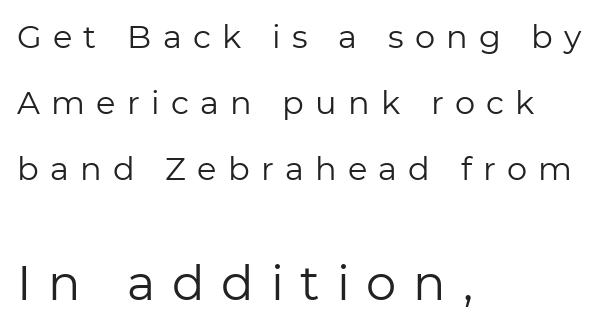
Q: Is the text bold? A: No.
Q: Is the text italic (slanted)? A: No, it is upright.
Q: Is the typeface a serif or a sans-serif typeface? A: Sans-serif.
Q: Is the text underlined? A: No.
Q: How is the paragraph aligned? A: Left-aligned.
Q: Is the spacing between letters normal or unusually wide? A: Unusually wide.
Q: Is the spacing between lines tight, normal or loose? A: Loose.
Q: Which block of text is set in a larger size, the first (top) or the second (bottom)? A: The second (bottom) one.
Q: Width (condensed, normal, or wide)? A: Normal.
Q: Stroke contrast? A: Low.
Q: x-height? A: Medium.
Q: Monospaced? A: No.
